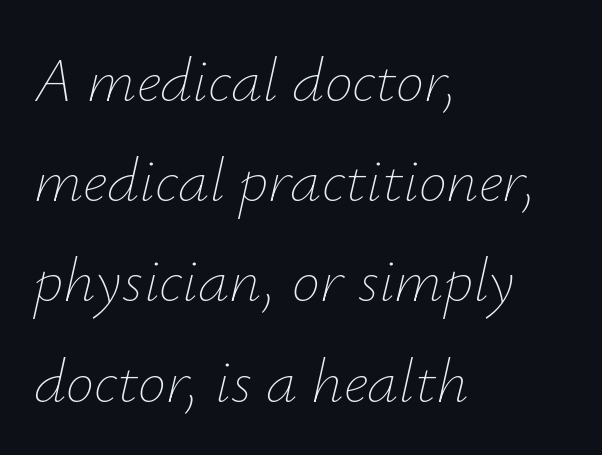
Q: Is the text bold? A: No.
Q: Is the text italic (slanted)? A: Yes, it leans right by about 12 degrees.
Q: Is the text underlined? A: No.
Q: How is the paragraph aligned? A: Left-aligned.
Q: Is the spacing between letters normal or unusually wide? A: Normal.
Q: Is the spacing between lines tight, normal or loose? A: Normal.
Q: Width (condensed, normal, or wide)? A: Normal.
Q: Stroke contrast? A: Low.
Q: x-height? A: Small.
Q: Monospaced? A: No.
